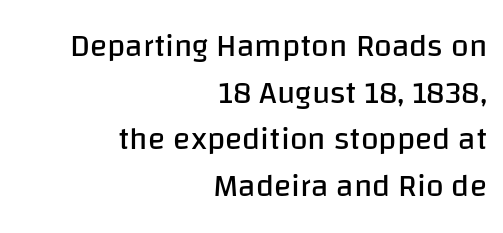
The image shows 32 px regular-weight sans-serif type, upright; set right-aligned, normal line spacing (1.46x), normal letter spacing, not underlined; low stroke contrast and a large x-height.
